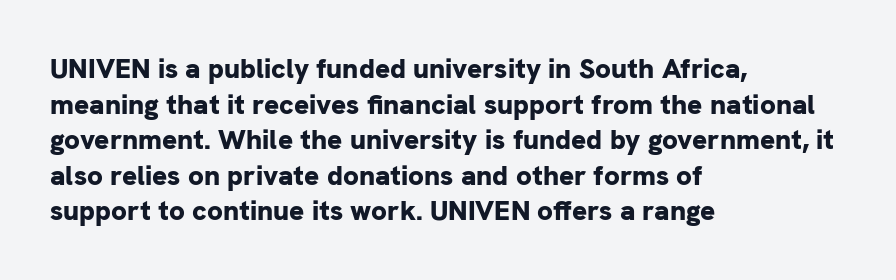
{"serif": "no", "italic": "no", "bold": "yes", "weight": "bold", "width": "normal", "stroke_contrast": "low", "x_height": "medium", "monospaced": "no", "underline": "no", "align": "left", "line_spacing": "normal", "line_spacing_ratio": 1.27, "letter_spacing": "normal", "letter_spacing_em": 0.0, "glyph_px": 28}
